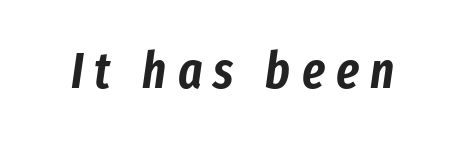
Proportional: the letters do not fall into vertical columns. Here the glyphs are tracked loosely, breaking word shapes into spaced letters. It's the slanting kind of type. The string is rendered with underlining switched off.
